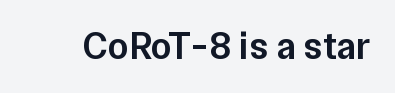
The image shows 38 px semibold sans-serif type, upright; set normal letter spacing, not underlined; low stroke contrast and a medium x-height.
